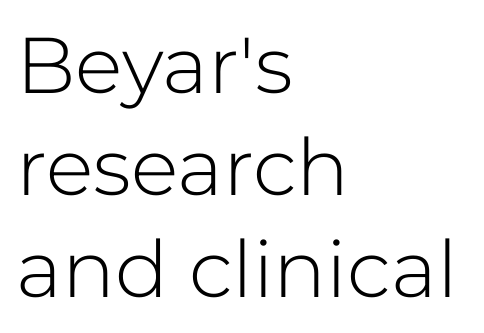
Each line starts at the same left margin while the right side varies. Note the varied advance widths — an 'i' is clearly narrower than an 'm'. Rendered with straight, roman letterforms. Is the type heavy? It reads as light-to-regular instead.
